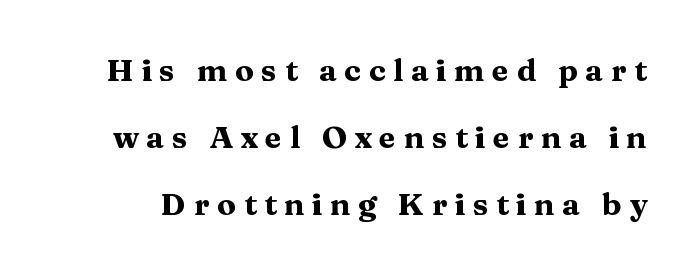
{"serif": "yes", "italic": "no", "bold": "yes", "weight": "heavy", "width": "wide", "stroke_contrast": "medium", "x_height": "medium", "monospaced": "no", "underline": "no", "line_spacing": "loose", "line_spacing_ratio": 2.16, "letter_spacing": "wide", "letter_spacing_em": 0.24, "glyph_px": 31}
